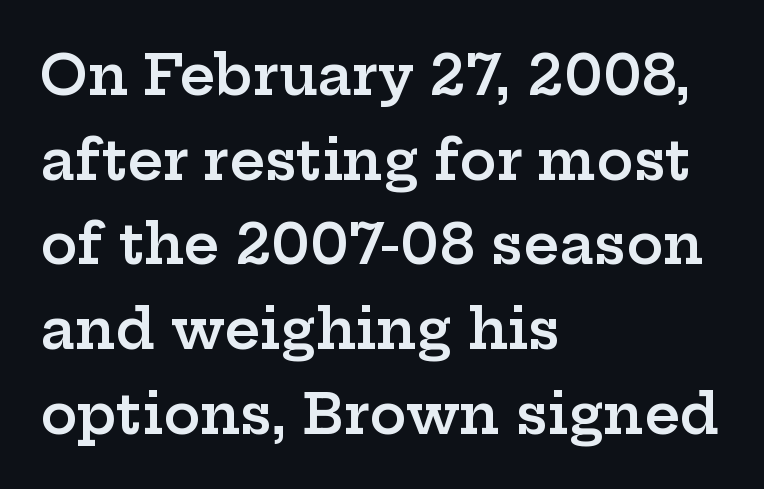
Q: Is the text bold? A: Semi-bold.
Q: Is the text italic (slanted)? A: No, it is upright.
Q: Is the typeface a serif or a sans-serif typeface? A: Serif.
Q: Is the text underlined? A: No.
Q: How is the paragraph aligned? A: Left-aligned.
Q: Is the spacing between letters normal or unusually wide? A: Normal.
Q: Is the spacing between lines tight, normal or loose? A: Normal.
Q: Width (condensed, normal, or wide)? A: Wide.
Q: Stroke contrast? A: Low.
Q: x-height? A: Medium.
Q: Monospaced? A: No.
